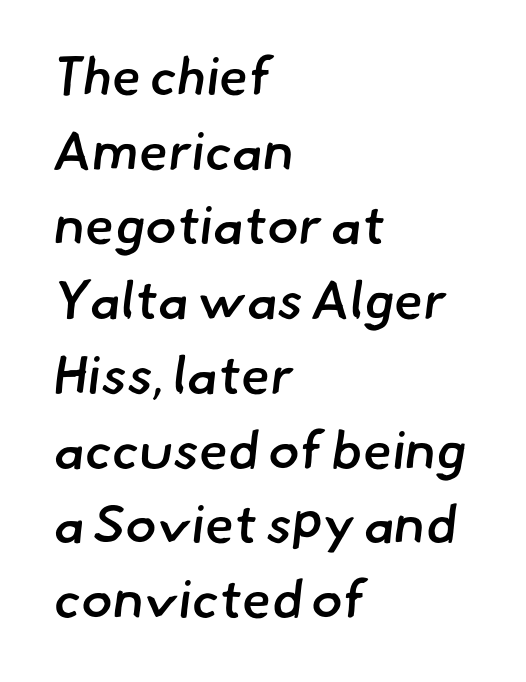
{"serif": "no", "bold": "semi", "weight": "semibold", "width": "normal", "stroke_contrast": "low", "x_height": "small", "monospaced": "no", "underline": "no", "align": "left", "line_spacing": "normal", "line_spacing_ratio": 1.41, "letter_spacing": "normal", "letter_spacing_em": 0.0, "glyph_px": 53}
